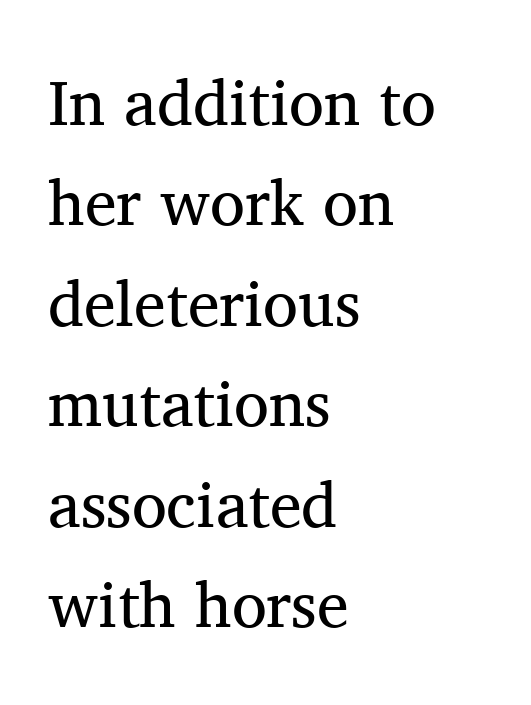
{"serif": "yes", "italic": "no", "bold": "no", "weight": "regular", "width": "normal", "stroke_contrast": "medium", "x_height": "medium", "monospaced": "no", "underline": "no", "align": "left", "line_spacing": "normal", "line_spacing_ratio": 1.57, "letter_spacing": "normal", "letter_spacing_em": 0.0, "glyph_px": 64}
